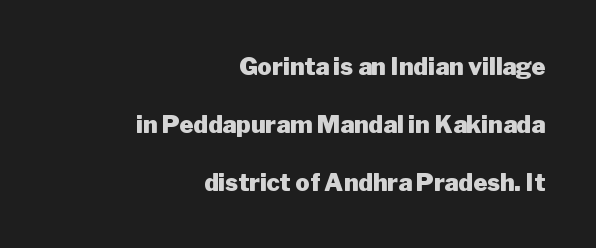
The image shows 24 px bold type, upright; set right-aligned, loose line spacing (2.41x), normal letter spacing, not underlined.
